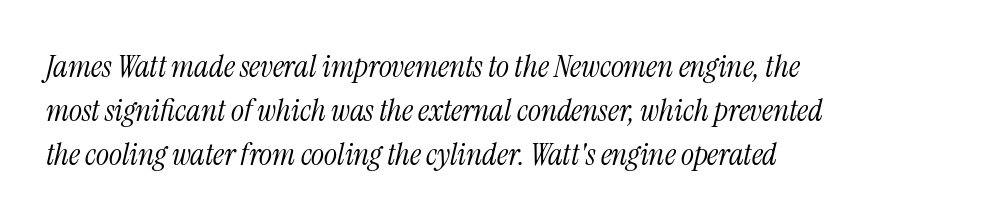
Words float on clear page, feet unadorned. Think standard paragraph weight, or any step lighter than that. Classification — serif. A student would call this left alignment; a typographer would say flush left, rag right. How would I describe the line gaps? Plain and ordinary. Is this a fixed-width face? No — the glyphs have proportional, varying widths.
